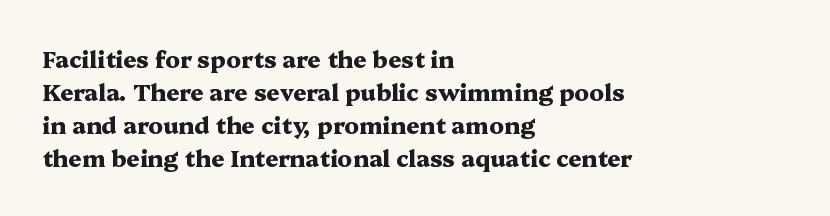
This sample keeps an unexceptional amount of space between lines. Strokes here are thick enough to call this a true bold. A student would call this left alignment; a typographer would say flush left, rag right. You can tell it's not italic because the verticals are truly vertical.
